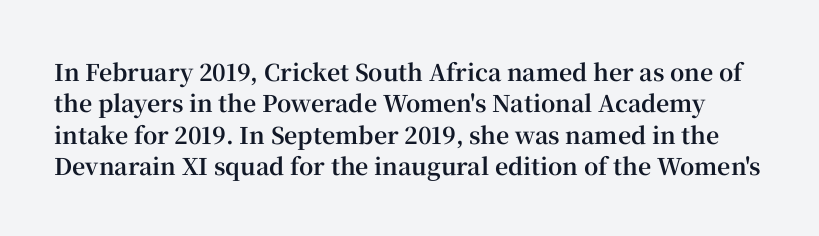
Q: Is the text bold? A: Yes.
Q: Is the text italic (slanted)? A: No, it is upright.
Q: Is the text underlined? A: No.
Q: Is the spacing between letters normal or unusually wide? A: Normal.
Q: Is the spacing between lines tight, normal or loose? A: Normal.
